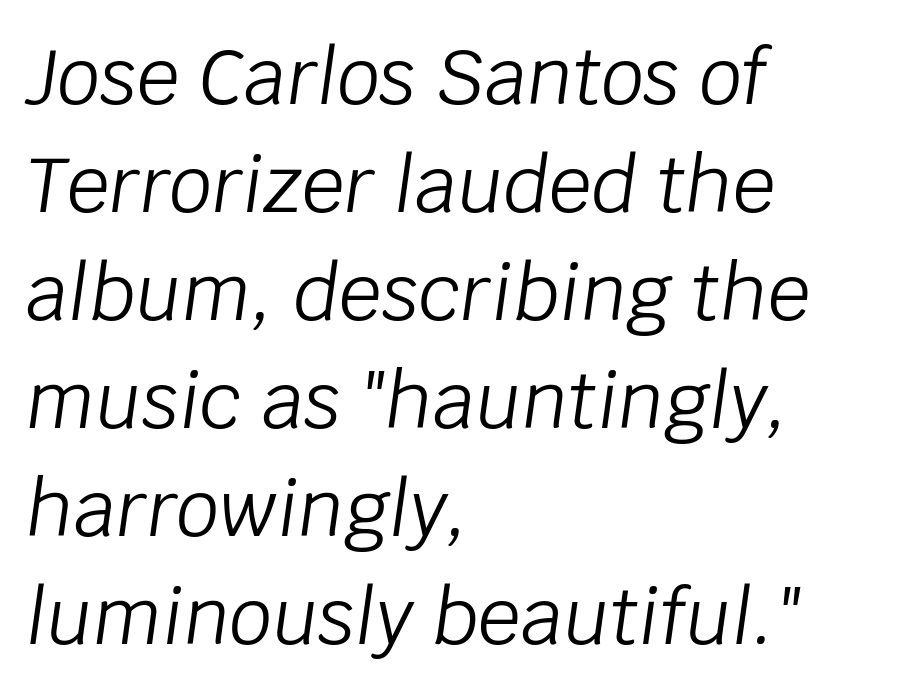
The image shows 76 px light type, italic (leaning right); set left-aligned, normal line spacing (1.42x), normal letter spacing, not underlined; low stroke contrast and a large x-height.
